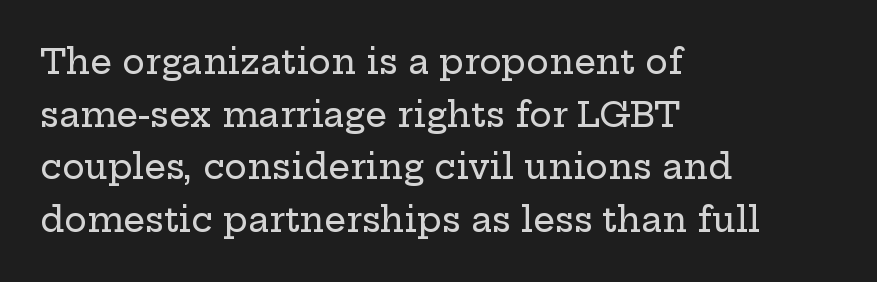
Q: Is the text italic (slanted)? A: No, it is upright.
Q: Is the typeface a serif or a sans-serif typeface? A: Serif.
Q: Is the text underlined? A: No.
Q: How is the paragraph aligned? A: Left-aligned.
Q: Is the spacing between letters normal or unusually wide? A: Normal.
Q: Is the spacing between lines tight, normal or loose? A: Normal.
Q: Width (condensed, normal, or wide)? A: Wide.
Q: Stroke contrast? A: Low.
Q: x-height? A: Medium.
Q: Monospaced? A: No.
